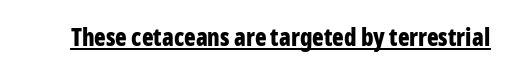
Q: Is the text bold? A: Yes.
Q: Is the text italic (slanted)? A: No, it is upright.
Q: Is the text underlined? A: Yes.
Q: Is the spacing between letters normal or unusually wide? A: Normal.
